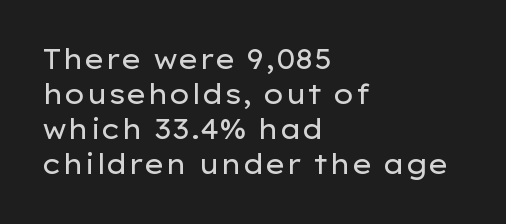
{"italic": "no", "bold": "no", "underline": "no", "align": "left", "line_spacing": "normal", "line_spacing_ratio": 1.3, "letter_spacing": "normal", "letter_spacing_em": 0.0, "glyph_px": 27}
